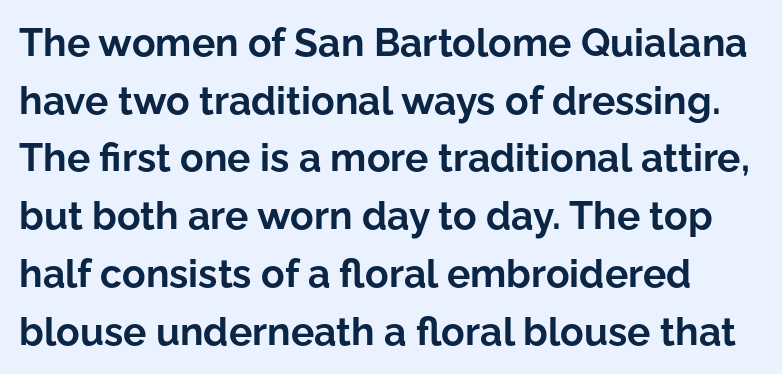
Q: Is the text bold? A: Yes.
Q: Is the text italic (slanted)? A: No, it is upright.
Q: Is the typeface a serif or a sans-serif typeface? A: Sans-serif.
Q: Is the text underlined? A: No.
Q: Is the spacing between letters normal or unusually wide? A: Normal.
Q: Is the spacing between lines tight, normal or loose? A: Normal.
Q: Width (condensed, normal, or wide)? A: Normal.
Q: Stroke contrast? A: Low.
Q: x-height? A: Medium.
Q: Monospaced? A: No.
